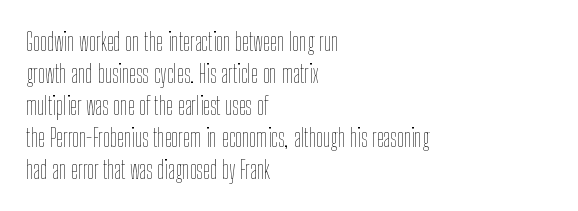
Q: Is the text bold? A: No.
Q: Is the text italic (slanted)? A: No, it is upright.
Q: Is the text underlined? A: No.
Q: How is the paragraph aligned? A: Left-aligned.
Q: Is the spacing between letters normal or unusually wide? A: Normal.
Q: Is the spacing between lines tight, normal or loose? A: Normal.
